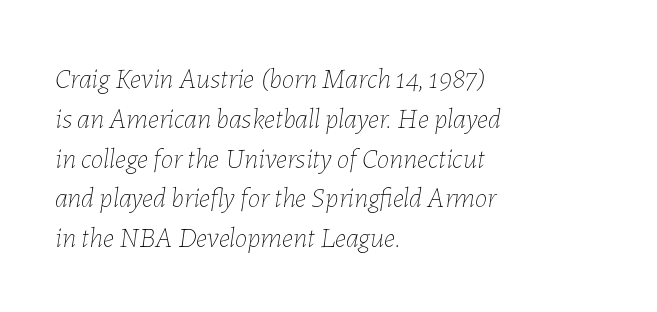
The image shows 28 px thin type, italic (leaning right); set left-aligned, normal line spacing (1.42x), normal letter spacing, not underlined; low stroke contrast and a medium x-height.
